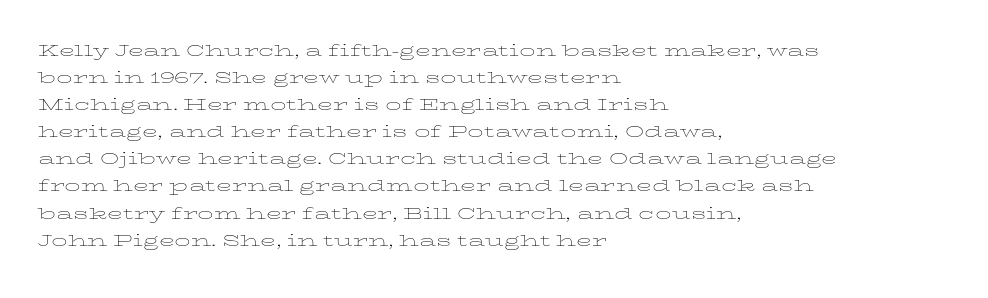
The passage shown is not underscored anywhere. Summary of vertical rhythm: regular, with standard interline spacing. The rag falls on the right side of this text block. Notice how the stems are strictly vertical — no italics here. Vertical stems look standard width or narrower in stroke.
